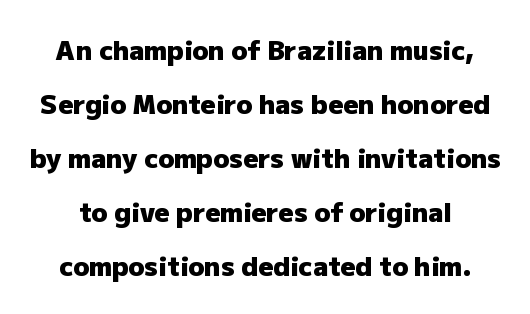
These lines were composed using upright roman letters. Students, observe: this is what heavily led, spacious text looks like. Descender tails drop into unmarked territory. The type is set solid horizontally, with unmodified tracking.
